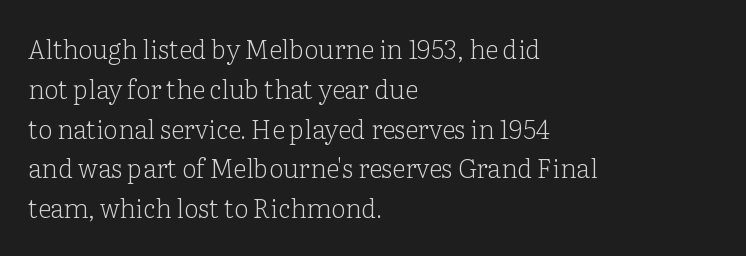
Q: Is the text bold? A: No.
Q: Is the text italic (slanted)? A: No, it is upright.
Q: Is the text underlined? A: No.
Q: How is the paragraph aligned? A: Left-aligned.
Q: Is the spacing between letters normal or unusually wide? A: Normal.
Q: Is the spacing between lines tight, normal or loose? A: Normal.
